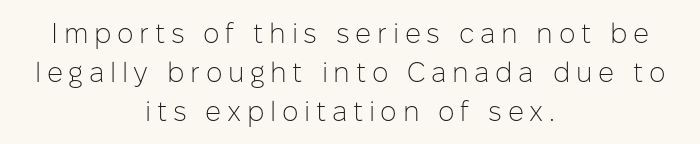
{"serif": "no", "italic": "no", "bold": "no", "weight": "light", "width": "normal", "stroke_contrast": "low", "x_height": "medium", "monospaced": "no", "underline": "no", "align": "center", "line_spacing": "normal", "line_spacing_ratio": 1.39, "letter_spacing": "wide", "letter_spacing_em": 0.2, "glyph_px": 28}
